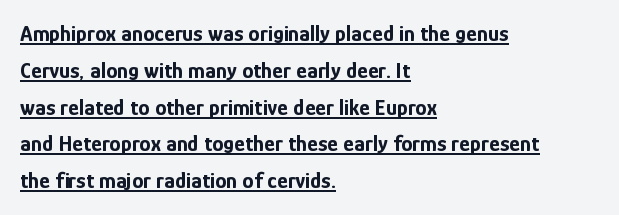
Typesetter's note: full bold, strokes at maximum text heaviness. Line starts are locked; line ends wander. Does a line run under the words? Yes, clearly. No extra tracking has been applied to these lines. The type sits square on the baseline with zero lean.
